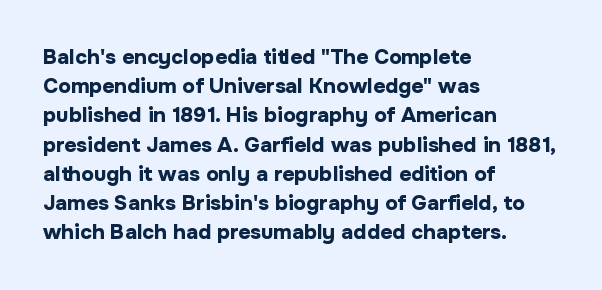
When letters stand straight like this, we call the style roman or upright. Line starts are locked; line ends wander. Quick note: underline off. Words appear dense and cohesive because spacing is normal. A normal amount of white space separates one row of letters from the next.
